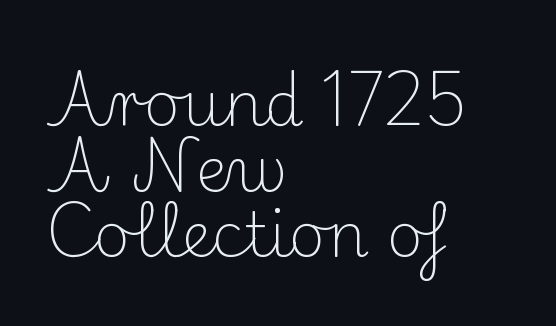
The image shows 62 px light serif type, upright; set left-aligned, tight line spacing (1.06x), normal letter spacing, not underlined; medium stroke contrast and a small x-height.
